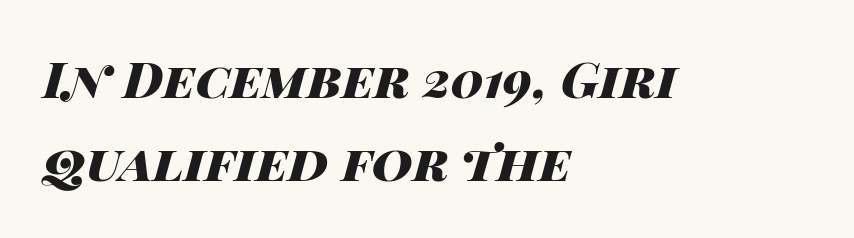
{"italic": "yes", "lean": "right", "slant_degrees": 14, "bold": "yes", "weight": "heavy", "width": "wide", "stroke_contrast": "high", "x_height": "large", "monospaced": "no", "underline": "no", "align": "left", "line_spacing": "normal", "line_spacing_ratio": 1.67, "letter_spacing": "normal", "letter_spacing_em": 0.0, "glyph_px": 50}
